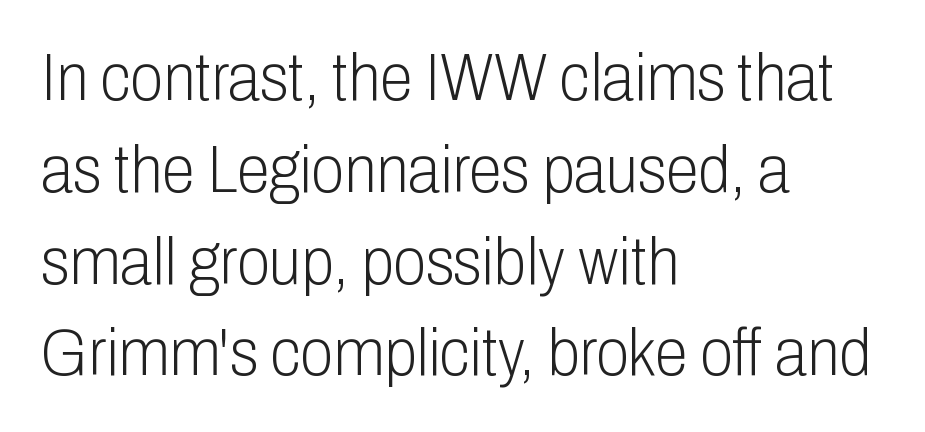
{"serif": "no", "italic": "no", "bold": "no", "weight": "light", "width": "condensed", "stroke_contrast": "low", "x_height": "medium", "monospaced": "no", "underline": "no", "align": "left", "line_spacing": "normal", "line_spacing_ratio": 1.37, "letter_spacing": "normal", "letter_spacing_em": 0.0, "glyph_px": 67}
